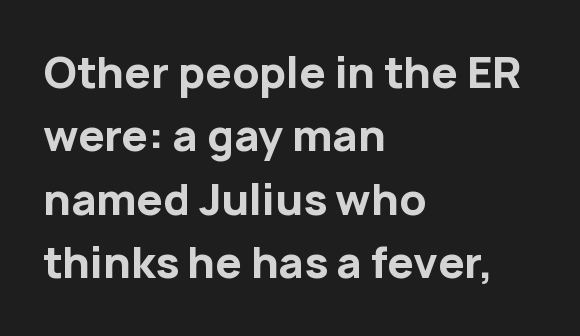
{"serif": "no", "italic": "no", "bold": "yes", "weight": "bold", "width": "normal", "stroke_contrast": "low", "x_height": "medium", "monospaced": "no", "underline": "no", "align": "left", "line_spacing": "normal", "line_spacing_ratio": 1.51, "letter_spacing": "normal", "letter_spacing_em": 0.0, "glyph_px": 42}
